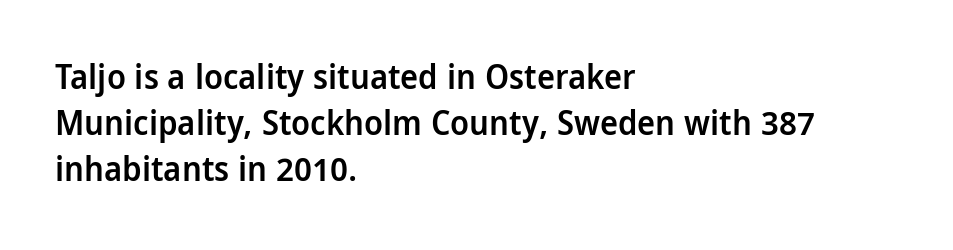
Q: Is the text bold? A: Semi-bold.
Q: Is the text italic (slanted)? A: No, it is upright.
Q: Is the typeface a serif or a sans-serif typeface? A: Sans-serif.
Q: Is the text underlined? A: No.
Q: How is the paragraph aligned? A: Left-aligned.
Q: Is the spacing between letters normal or unusually wide? A: Normal.
Q: Is the spacing between lines tight, normal or loose? A: Normal.
Q: Width (condensed, normal, or wide)? A: Condensed.
Q: Stroke contrast? A: Low.
Q: x-height? A: Large.
Q: Monospaced? A: No.
